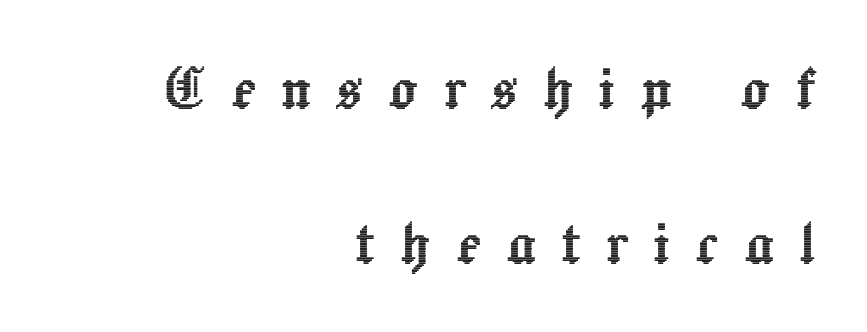
Leading: increased. Character widths vary here, with narrow letters taking less room than wide ones. Just letters on the line, the space beneath them empty. Every character sits straight up, as roman type does.
